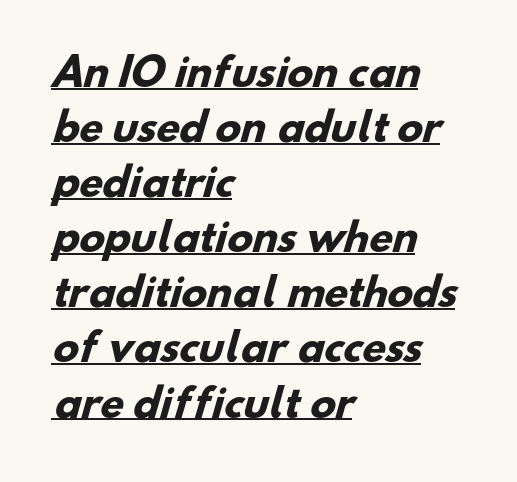
The image shows 38 px heavy sans-serif type; set left-aligned, normal line spacing (1.45x), normal letter spacing, underlined; low stroke contrast and a small x-height.
